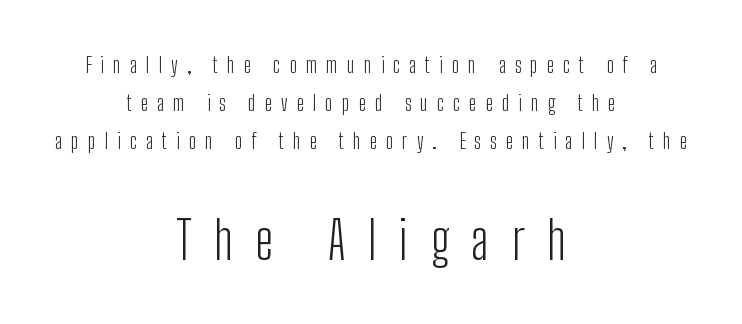
The image shows 52 px light, condensed sans-serif type, upright; set centered, line spacing 1.81x, unusually wide letter spacing (+0.43 em), not underlined; the second (bottom) block is 2.48x larger; low stroke contrast and a medium x-height.
